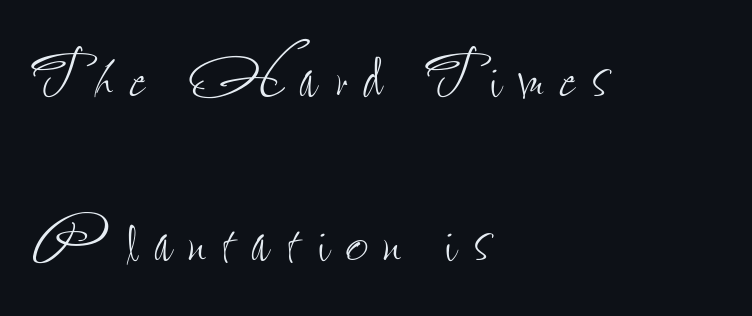
The image shows 79 px thin, condensed type; set left-aligned, loose line spacing (2.07x), unusually wide letter spacing (+0.21 em), not underlined; low stroke contrast and a small x-height.
